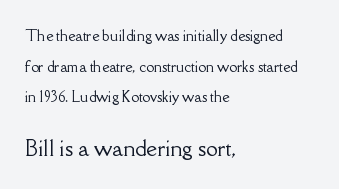
The image shows 21 px text type, upright; set left-aligned, loose line spacing (2.18x), normal letter spacing, not underlined; the second (bottom) block is 1.5x larger.
